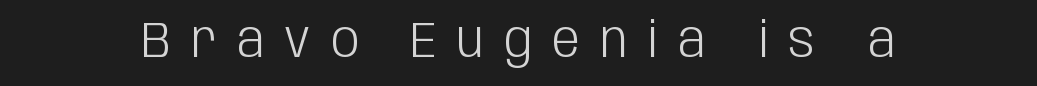
{"serif": "no", "italic": "no", "bold": "no", "weight": "light", "width": "condensed", "stroke_contrast": "low", "x_height": "large", "monospaced": "no", "underline": "no", "letter_spacing": "wide", "letter_spacing_em": 0.4, "glyph_px": 50}
